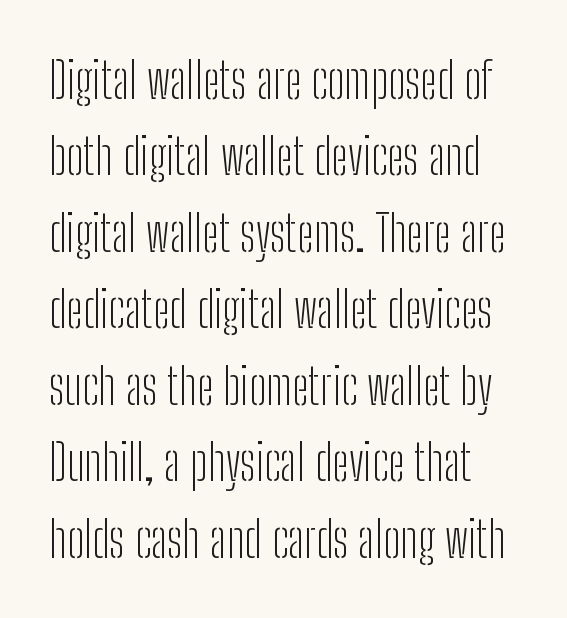
The image shows 50 px light, condensed sans-serif type, upright; set normal line spacing (1.53x), normal letter spacing, not underlined; low stroke contrast and a medium x-height.
